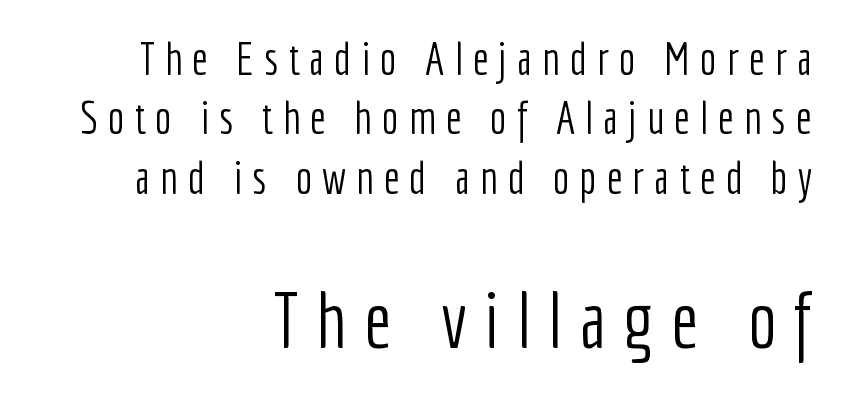
Q: Is the text bold? A: No.
Q: Is the text italic (slanted)? A: No, it is upright.
Q: Is the typeface a serif or a sans-serif typeface? A: Sans-serif.
Q: Is the text underlined? A: No.
Q: How is the paragraph aligned? A: Right-aligned.
Q: Is the spacing between letters normal or unusually wide? A: Unusually wide.
Q: Is the spacing between lines tight, normal or loose? A: Normal.
Q: Which block of text is set in a larger size, the first (top) or the second (bottom)? A: The second (bottom) one.
Q: Width (condensed, normal, or wide)? A: Condensed.
Q: Stroke contrast? A: Low.
Q: x-height? A: Medium.
Q: Monospaced? A: No.
